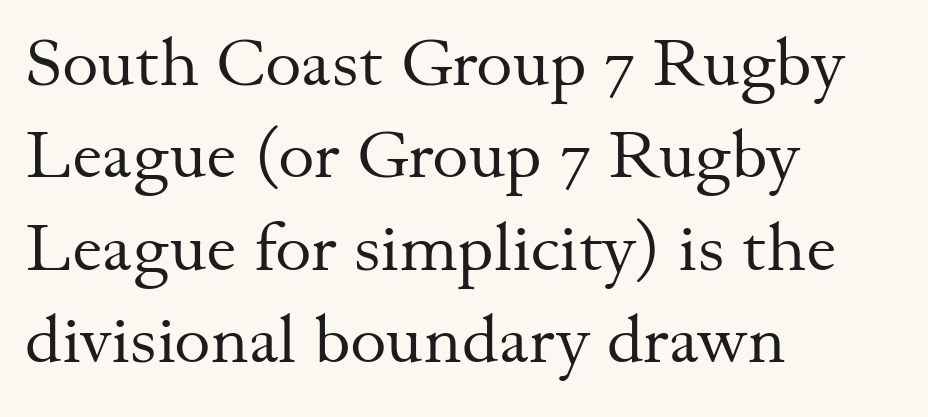
Between one letter and the next there's only the usual sliver of space. Lines of text with bare space underneath. Letters have the restrained weight of plain body copy at most. Horizontally, the lines are justified to the leading edge only. The vertical gap from one line to the next is medium.
